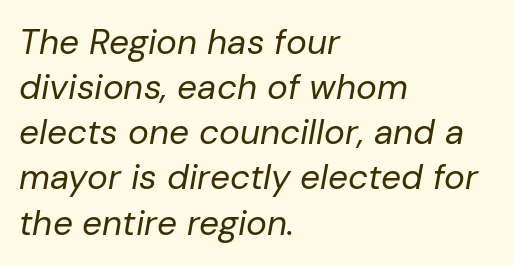
The image shows 35 px regular-weight type, italic (leaning right); set left-aligned, normal line spacing (1.29x), normal letter spacing, not underlined; low stroke contrast and a medium x-height.
